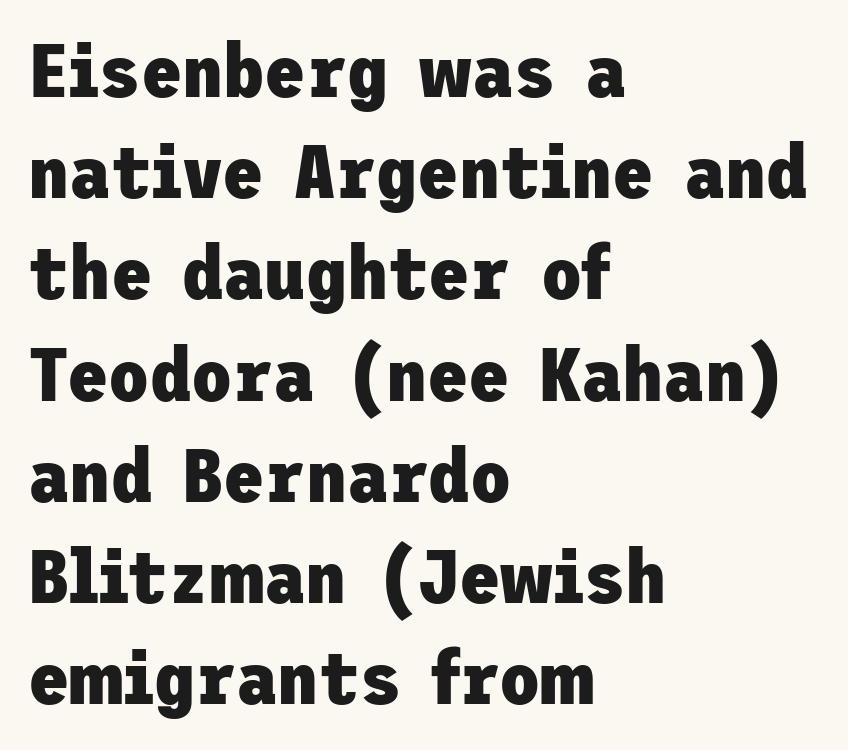
Q: Is the text bold? A: Yes.
Q: Is the text italic (slanted)? A: No, it is upright.
Q: Is the typeface a serif or a sans-serif typeface? A: Sans-serif.
Q: Is the text underlined? A: No.
Q: How is the paragraph aligned? A: Left-aligned.
Q: Is the spacing between letters normal or unusually wide? A: Normal.
Q: Is the spacing between lines tight, normal or loose? A: Normal.
Q: Width (condensed, normal, or wide)? A: Normal.
Q: Stroke contrast? A: Low.
Q: x-height? A: Medium.
